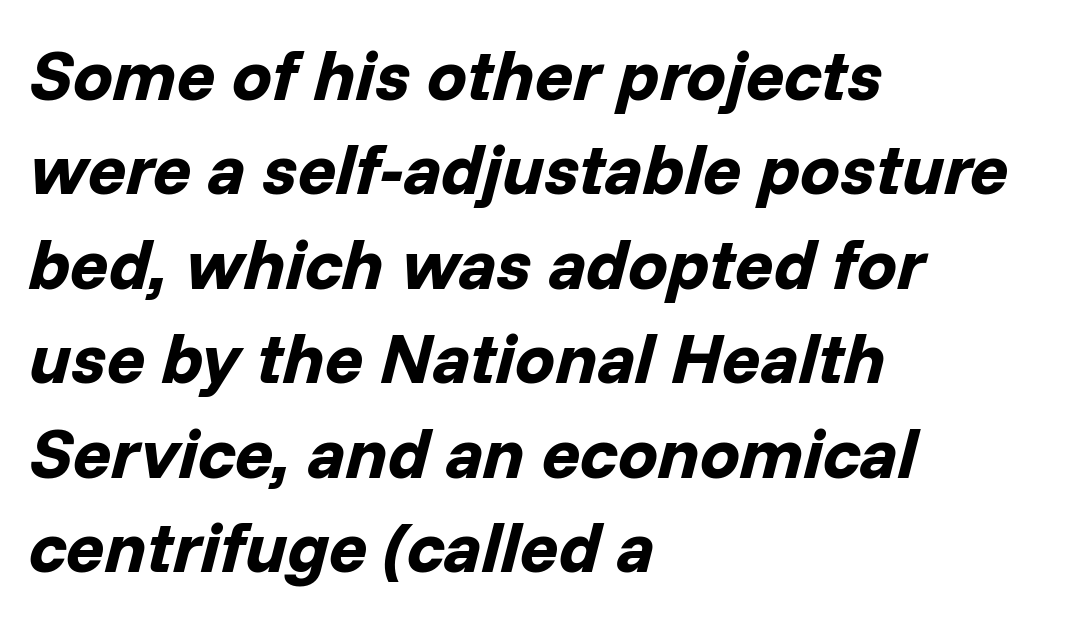
Q: Is the text bold? A: Yes.
Q: Is the text italic (slanted)? A: Yes, it leans right by about 14 degrees.
Q: Is the text underlined? A: No.
Q: How is the paragraph aligned? A: Left-aligned.
Q: Is the spacing between letters normal or unusually wide? A: Normal.
Q: Is the spacing between lines tight, normal or loose? A: Normal.
Q: Width (condensed, normal, or wide)? A: Normal.
Q: Stroke contrast? A: Low.
Q: x-height? A: Medium.
Q: Monospaced? A: No.
